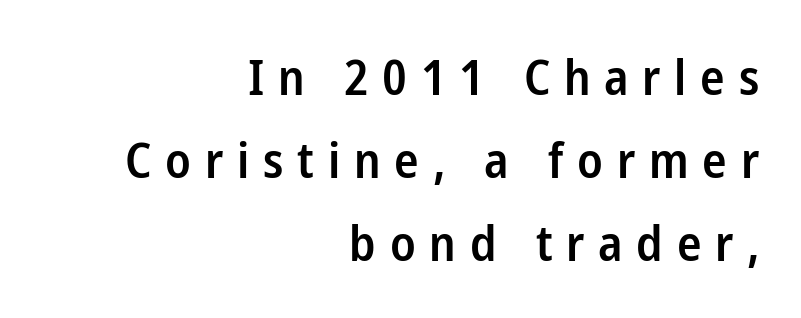
The image shows 49 px semibold, condensed sans-serif type, upright; set right-aligned, normal line spacing (1.69x), unusually wide letter spacing (+0.28 em), not underlined; low stroke contrast and a medium x-height.
